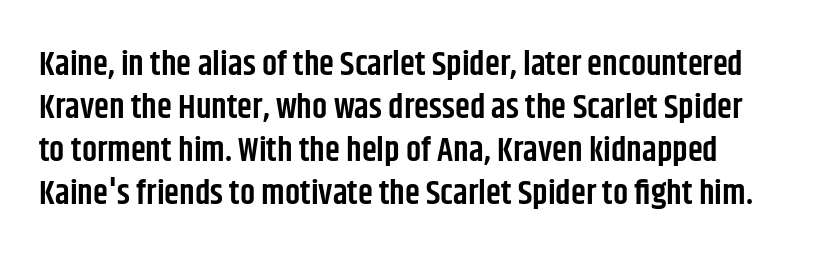
Spacing verdict: proportional, widths tailored to each character. How would I describe the line gaps? Plain and ordinary. No italicization has been applied; the sample stays upright. Descenders hang freely into open space. A typesetter would call this zero additional tracking.
